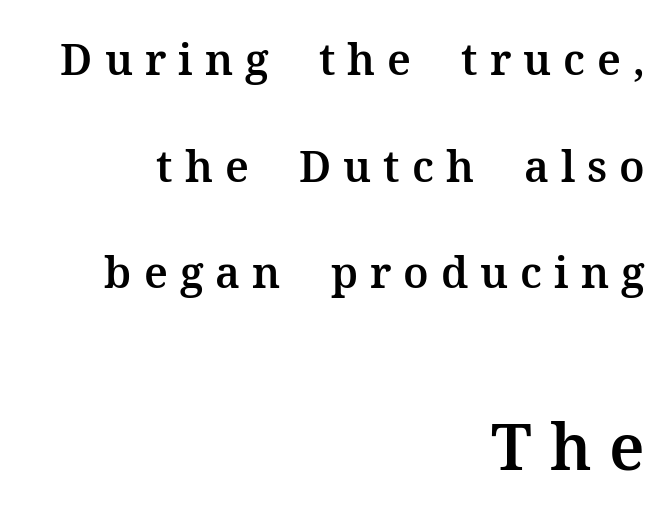
{"serif": "yes", "italic": "no", "width": "normal", "stroke_contrast": "medium", "x_height": "medium", "monospaced": "no", "underline": "no", "align": "right", "line_spacing": "loose", "line_spacing_ratio": 2.48, "letter_spacing": "wide", "letter_spacing_em": 0.28, "larger_block": "second", "size_ratio": 1.49, "glyph_px": 64}
